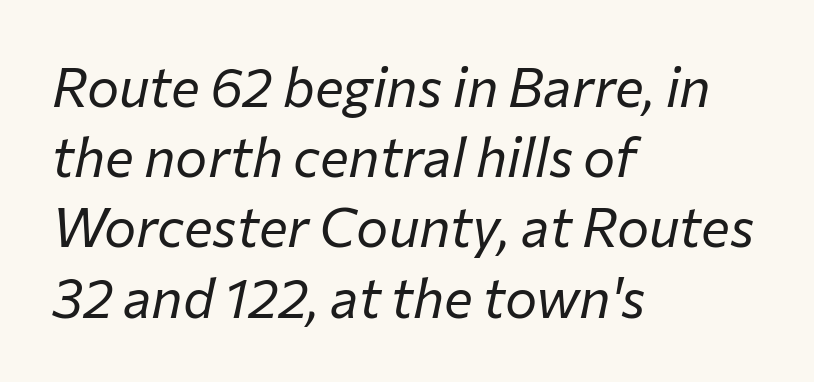
Q: Is the text bold? A: No.
Q: Is the text italic (slanted)? A: Yes, it leans right by about 12 degrees.
Q: Is the text underlined? A: No.
Q: How is the paragraph aligned? A: Left-aligned.
Q: Is the spacing between letters normal or unusually wide? A: Normal.
Q: Is the spacing between lines tight, normal or loose? A: Normal.
Q: Width (condensed, normal, or wide)? A: Normal.
Q: Stroke contrast? A: Low.
Q: x-height? A: Medium.
Q: Monospaced? A: No.
